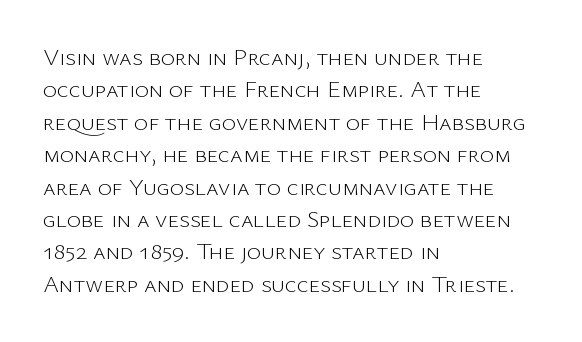
The image shows 24 px text type, upright; set left-aligned, normal line spacing (1.35x), normal letter spacing, not underlined.
